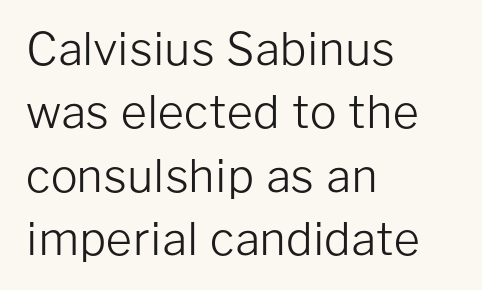
Q: Is the text bold? A: No.
Q: Is the text italic (slanted)? A: No, it is upright.
Q: Is the typeface a serif or a sans-serif typeface? A: Sans-serif.
Q: Is the text underlined? A: No.
Q: How is the paragraph aligned? A: Left-aligned.
Q: Is the spacing between letters normal or unusually wide? A: Normal.
Q: Is the spacing between lines tight, normal or loose? A: Normal.
Q: Width (condensed, normal, or wide)? A: Normal.
Q: Stroke contrast? A: Low.
Q: x-height? A: Medium.
Q: Monospaced? A: No.
